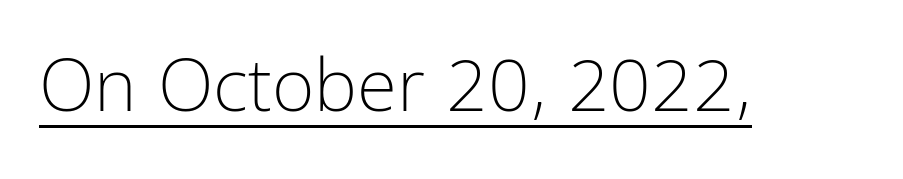
{"serif": "no", "italic": "no", "bold": "no", "weight": "light", "width": "condensed", "stroke_contrast": "low", "x_height": "medium", "monospaced": "no", "underline": "yes", "letter_spacing": "normal", "letter_spacing_em": 0.0, "glyph_px": 73}
